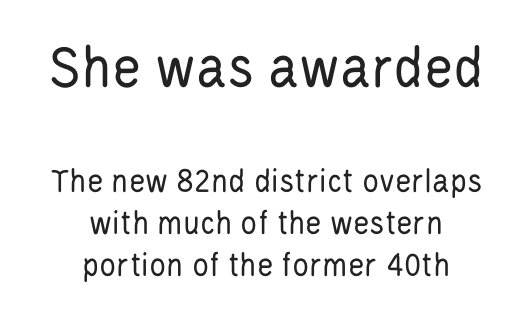
The image shows 62 px regular-weight, condensed sans-serif type, upright; set centered, line spacing 1.19x, normal letter spacing, not underlined; the first (top) block is 1.77x larger; low stroke contrast and a large x-height.
